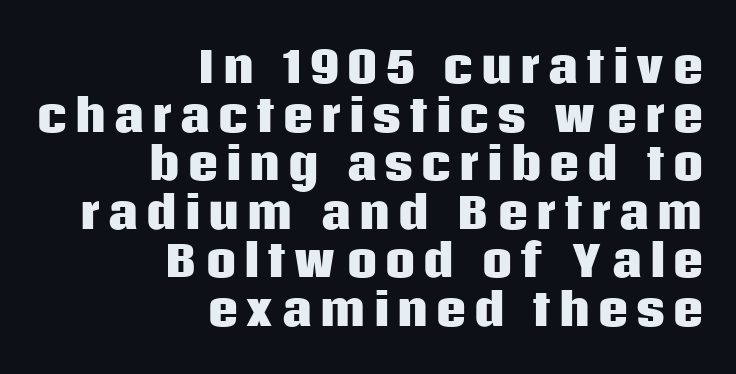
A roman cut, with each character standing at attention. The rendering uses natural spacing where letterforms have individual widths. Every row of glyphs terminates at an identical x-position on the right. Compared with an ordinary text face, these strokes are far heavier — a full bold. Tightly led — the rows are bunched. Descenders hang freely into open space.
